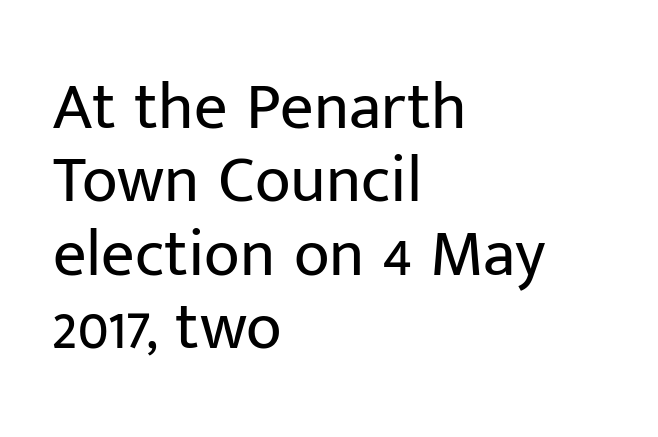
Q: Is the text bold? A: No.
Q: Is the text italic (slanted)? A: No, it is upright.
Q: Is the typeface a serif or a sans-serif typeface? A: Sans-serif.
Q: Is the text underlined? A: No.
Q: How is the paragraph aligned? A: Left-aligned.
Q: Is the spacing between letters normal or unusually wide? A: Normal.
Q: Is the spacing between lines tight, normal or loose? A: Tight.
Q: Width (condensed, normal, or wide)? A: Normal.
Q: Stroke contrast? A: Low.
Q: x-height? A: Medium.
Q: Monospaced? A: No.
